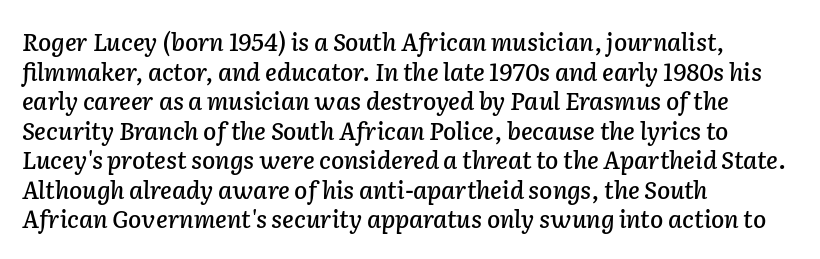
The image shows 24 px text type, italic (leaning right); set left-aligned, line spacing 1.23x, normal letter spacing, not underlined.
